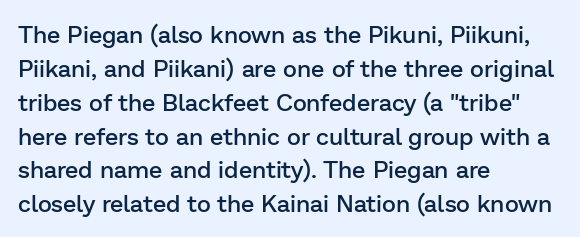
Q: Is the text bold? A: Semi-bold.
Q: Is the text italic (slanted)? A: No, it is upright.
Q: Is the text underlined? A: No.
Q: How is the paragraph aligned? A: Left-aligned.
Q: Is the spacing between letters normal or unusually wide? A: Normal.
Q: Is the spacing between lines tight, normal or loose? A: Normal.
